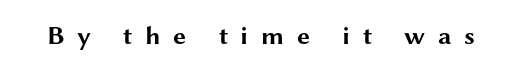
Look at the stroke-to-counter ratio: heavy, a bold. The tracking reads as deliberately expanded to a designer's eye. The space directly below the letters is spotless. Style check: upright.
